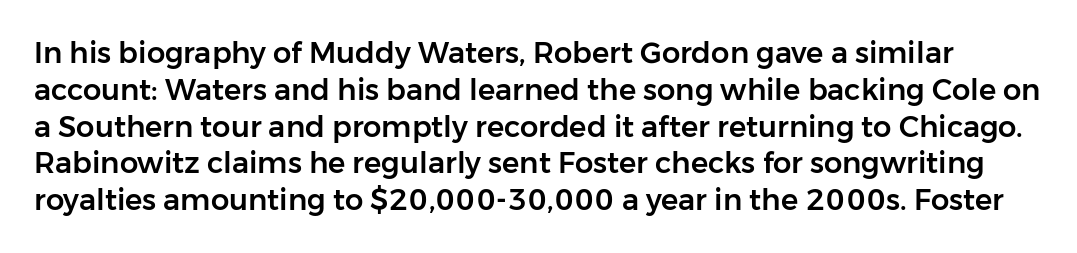
Q: Is the text italic (slanted)? A: No, it is upright.
Q: Is the typeface a serif or a sans-serif typeface? A: Sans-serif.
Q: Is the text underlined? A: No.
Q: Is the spacing between letters normal or unusually wide? A: Normal.
Q: Is the spacing between lines tight, normal or loose? A: Normal.
Q: Width (condensed, normal, or wide)? A: Normal.
Q: Stroke contrast? A: Low.
Q: x-height? A: Medium.
Q: Monospaced? A: No.
